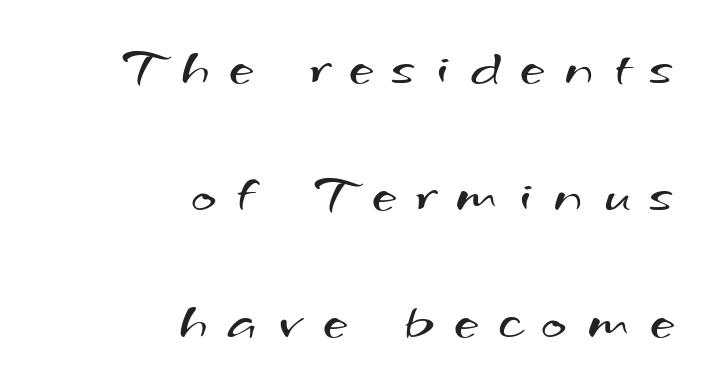
{"serif": "no", "bold": "no", "weight": "regular", "width": "wide", "stroke_contrast": "medium", "x_height": "small", "monospaced": "no", "underline": "no", "align": "right", "line_spacing": "loose", "line_spacing_ratio": 2.35, "letter_spacing": "wide", "letter_spacing_em": 0.38, "glyph_px": 54}
